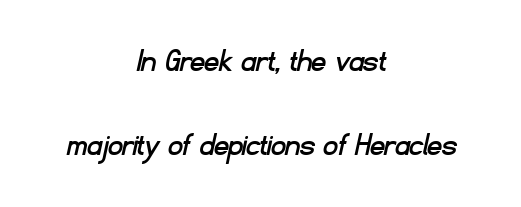
Baseline-to-baseline distance is far greater than the letter height. Words float on clear page, feet unadorned. The face used here is proportionally spaced, like ordinary book or web type. Serif or sans? Sans — the stroke terminals are bare.
